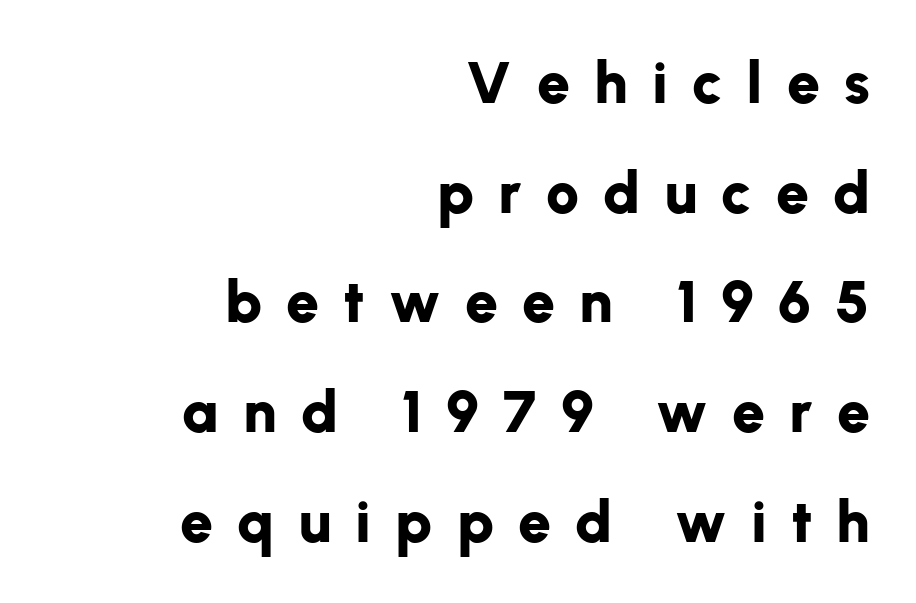
When letters stand straight like this, we call the style roman or upright. The letterforms stand isolated, each surrounded by extra space. The letters are bold, with thick, heavy strokes. Which margin do the lines hug? The right one — the left edge is uneven.
